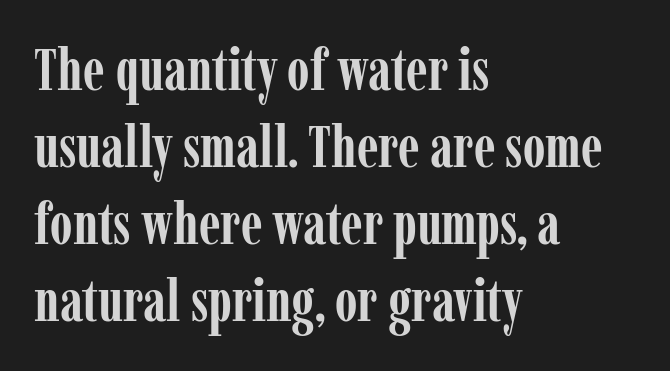
Q: Is the text bold? A: Yes.
Q: Is the text italic (slanted)? A: No, it is upright.
Q: Is the typeface a serif or a sans-serif typeface? A: Serif.
Q: Is the text underlined? A: No.
Q: How is the paragraph aligned? A: Left-aligned.
Q: Is the spacing between letters normal or unusually wide? A: Normal.
Q: Is the spacing between lines tight, normal or loose? A: Normal.
Q: Width (condensed, normal, or wide)? A: Condensed.
Q: Stroke contrast? A: Low.
Q: x-height? A: Medium.
Q: Monospaced? A: No.
